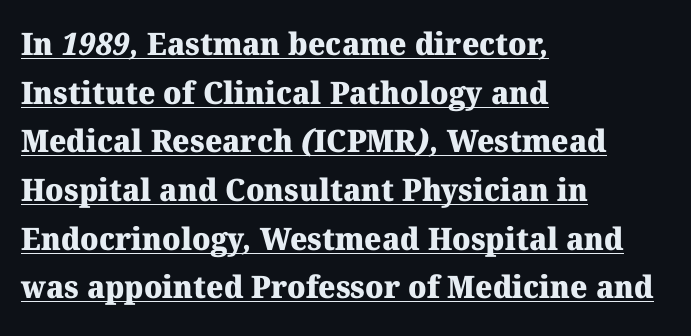
{"serif": "yes", "bold": "yes", "weight": "heavy", "width": "normal", "stroke_contrast": "medium", "x_height": "medium", "monospaced": "no", "underline": "yes", "align": "left", "line_spacing": "normal", "line_spacing_ratio": 1.57, "letter_spacing": "normal", "letter_spacing_em": 0.0, "glyph_px": 31}
